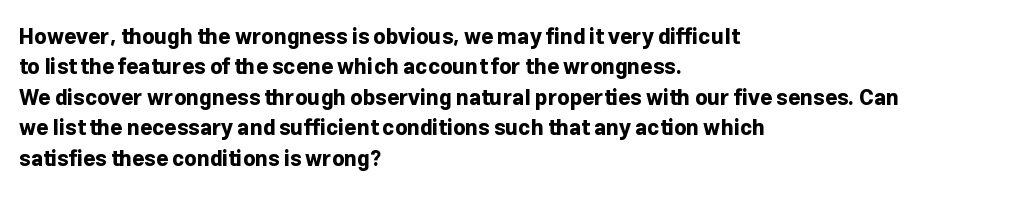
The image shows 21 px bold type, upright; set left-aligned, normal line spacing (1.45x), normal letter spacing, not underlined.
